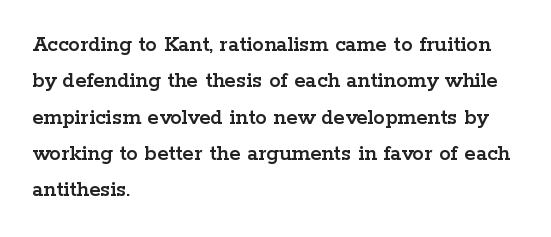
Style check: upright. Honestly, the letter spacing is just normal — you wouldn't notice it. Short and long lines alike share a common starting point at left. Any mark beneath the type? The region is blank. Interline gaps are of average width in this sample.
